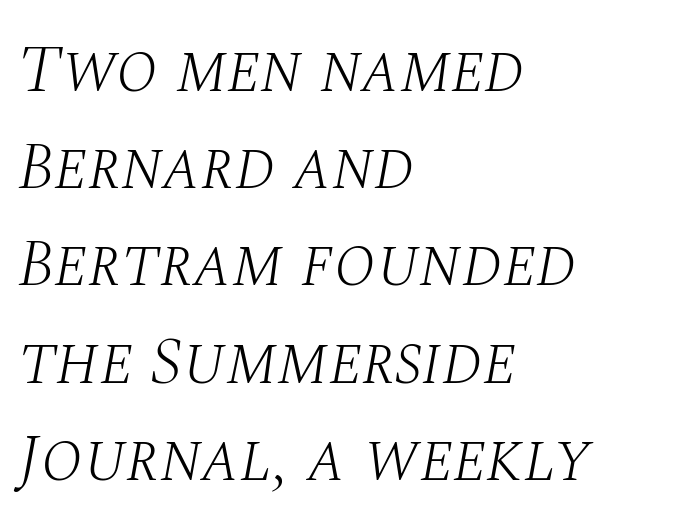
{"serif": "yes", "italic": "yes", "lean": "right", "slant_degrees": 10, "bold": "no", "weight": "light", "width": "normal", "stroke_contrast": "medium", "x_height": "large", "monospaced": "no", "underline": "no", "align": "left", "line_spacing": "normal", "line_spacing_ratio": 1.43, "letter_spacing": "normal", "letter_spacing_em": 0.0, "glyph_px": 68}
